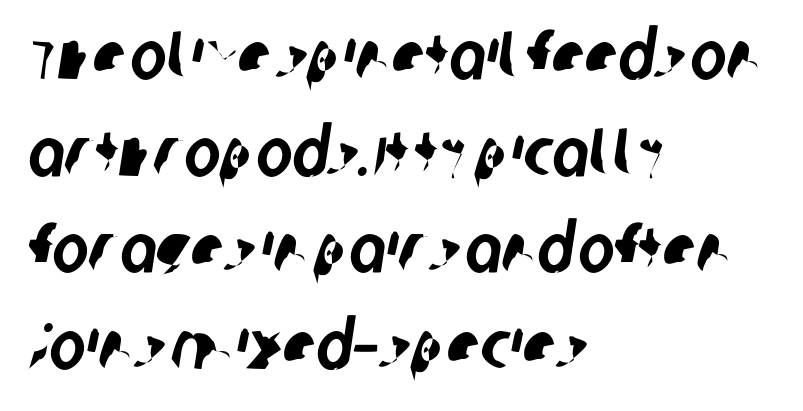
Q: Is the typeface a serif or a sans-serif typeface? A: Sans-serif.
Q: Is the text underlined? A: No.
Q: How is the paragraph aligned? A: Left-aligned.
Q: Is the spacing between letters normal or unusually wide? A: Normal.
Q: Is the spacing between lines tight, normal or loose? A: Normal.
Q: Width (condensed, normal, or wide)? A: Condensed.
Q: Stroke contrast? A: Low.
Q: x-height? A: Large.
Q: Monospaced? A: No.
